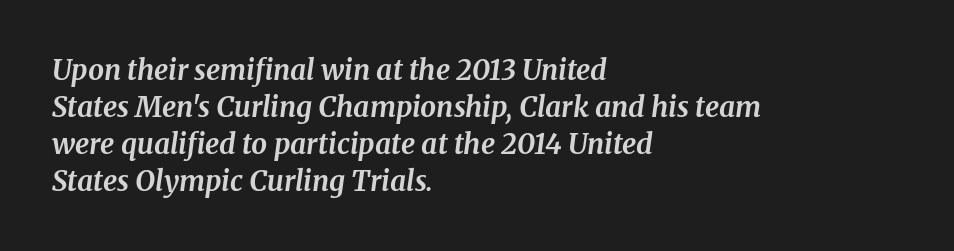
The typesetting leans heavy: a genuine bold. Is there much room between lines? A standard amount, neither cramped nor airy. The space beneath each line is pristine and unruled. A typesetter would mark this as italic. The passage shown is typed in a proportional face where columns would drift. Each line starts at the same left margin while the right side varies.
